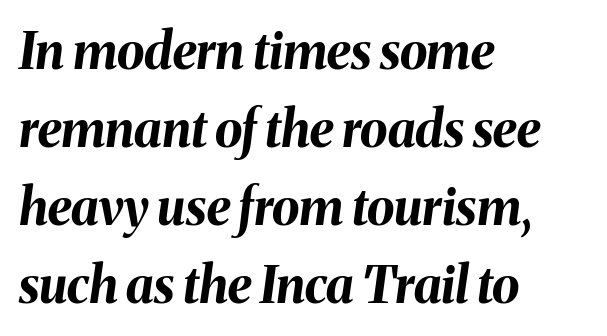
{"italic": "yes", "lean": "right", "slant_degrees": 8, "bold": "yes", "weight": "bold", "width": "normal", "stroke_contrast": "medium", "x_height": "medium", "monospaced": "no", "underline": "no", "align": "left", "line_spacing": "normal", "line_spacing_ratio": 1.56, "letter_spacing": "normal", "letter_spacing_em": 0.0, "glyph_px": 50}
